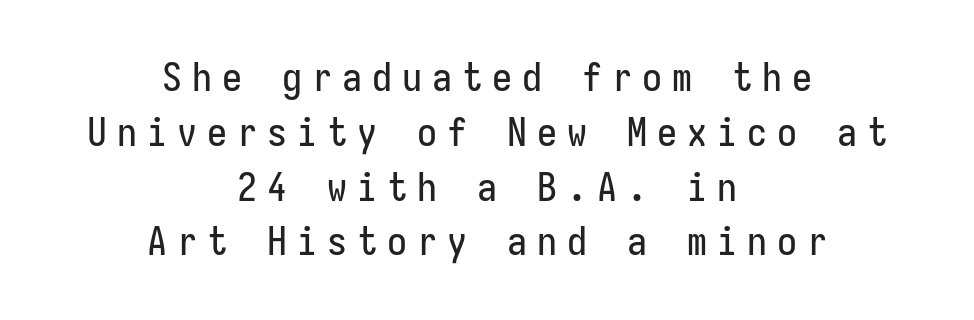
The image shows 40 px condensed sans-serif type, upright; set centered, normal line spacing (1.37x), unusually wide letter spacing (+0.25 em), not underlined; low stroke contrast and a medium x-height.
